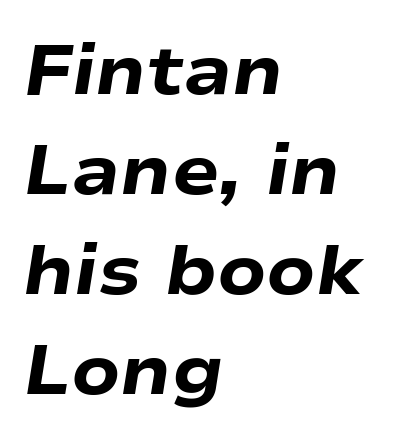
The line texture is even and compact thanks to regular tracking. The rendering uses a moderate line-height, typical for paragraphs. The rendering applies a slant to the glyphs. Every letter is thick-stroked: bold, no question. Do the characters align in a grid? No, the font is proportional. Teacher's note: observe the even left margin — that is flush-left alignment.
